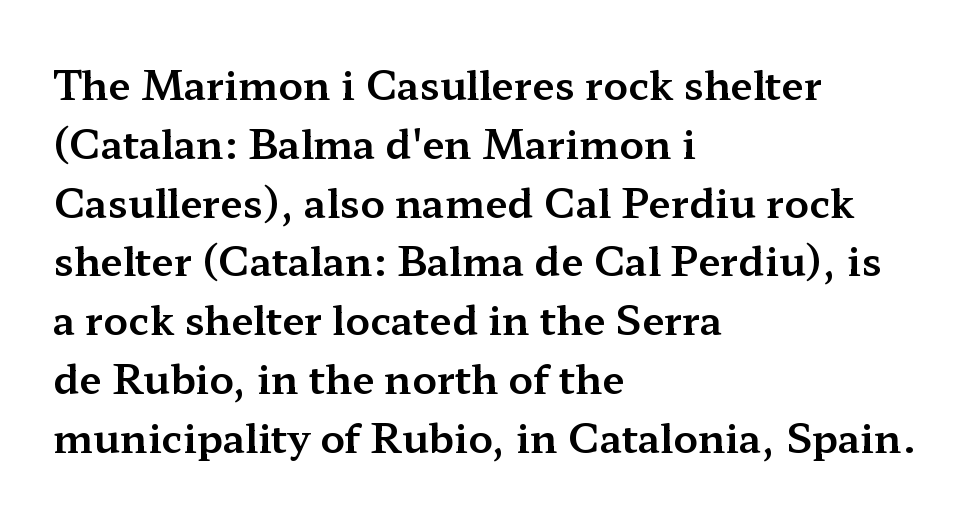
{"serif": "yes", "italic": "no", "width": "wide", "stroke_contrast": "medium", "x_height": "medium", "monospaced": "no", "underline": "no", "align": "left", "line_spacing": "normal", "line_spacing_ratio": 1.47, "letter_spacing": "normal", "letter_spacing_em": 0.0, "glyph_px": 40}
